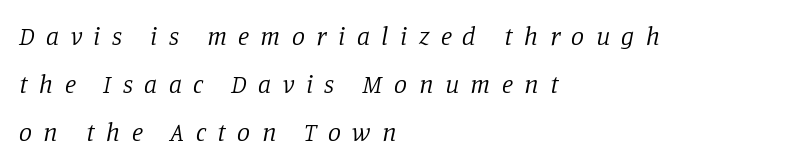
{"italic": "yes", "lean": "right", "slant_degrees": 11, "bold": "no", "underline": "no", "align": "left", "line_spacing_ratio": 1.85, "letter_spacing": "wide", "letter_spacing_em": 0.44, "glyph_px": 26}
